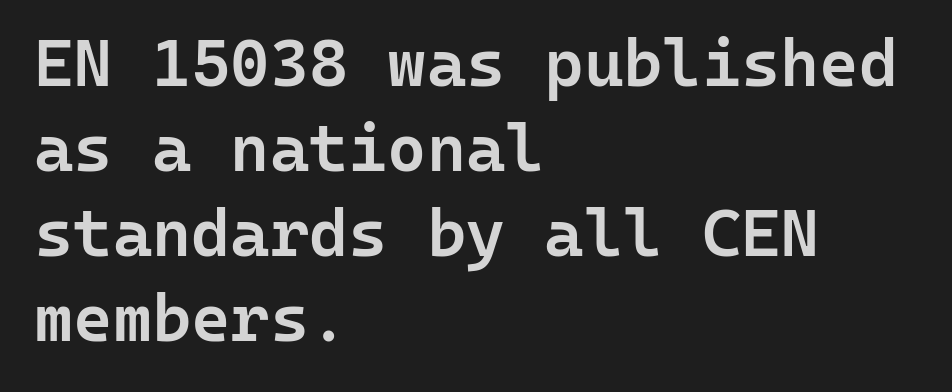
Q: Is the text bold? A: Semi-bold.
Q: Is the text italic (slanted)? A: No, it is upright.
Q: Is the typeface a serif or a sans-serif typeface? A: Sans-serif.
Q: Is the text underlined? A: No.
Q: How is the paragraph aligned? A: Left-aligned.
Q: Is the spacing between letters normal or unusually wide? A: Normal.
Q: Is the spacing between lines tight, normal or loose? A: Normal.
Q: Width (condensed, normal, or wide)? A: Normal.
Q: Stroke contrast? A: Low.
Q: x-height? A: Medium.
Q: Monospaced? A: Yes.
